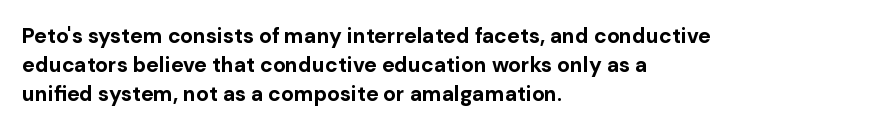
{"italic": "no", "bold": "yes", "underline": "no", "align": "left", "line_spacing": "normal", "line_spacing_ratio": 1.38, "letter_spacing": "normal", "letter_spacing_em": 0.0, "glyph_px": 21}
